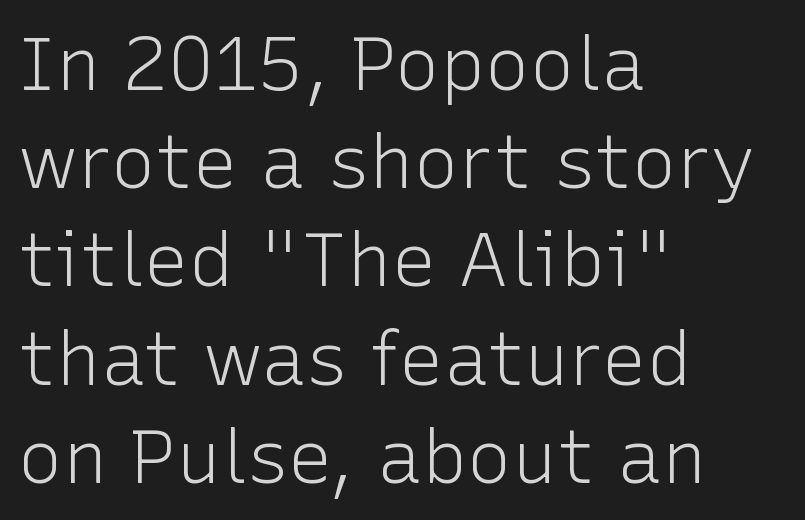
The image shows 75 px light sans-serif type, upright; set left-aligned, normal line spacing (1.31x), normal letter spacing, not underlined; low stroke contrast and a medium x-height.
